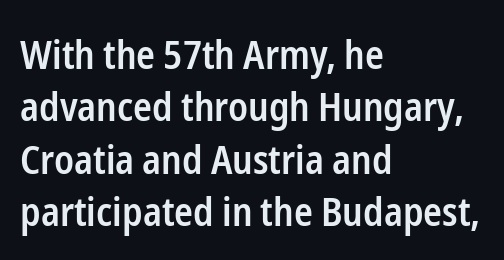
This rendering employs a face without finishing strokes, i.e., a sans-serif. The specimen reads as upright at a glance. Leading matches the norm, producing a regular column. Compared with typical body copy, the letter spacing here is the same. These lines stack with their left ends in a neat column. Note the varied advance widths — an 'i' is clearly narrower than an 'm'.
